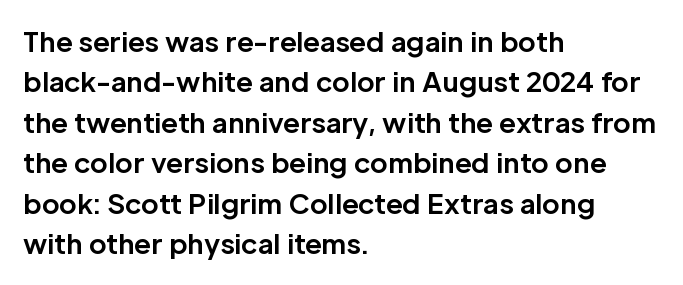
Q: Is the text bold? A: Yes.
Q: Is the text italic (slanted)? A: No, it is upright.
Q: Is the text underlined? A: No.
Q: How is the paragraph aligned? A: Left-aligned.
Q: Is the spacing between letters normal or unusually wide? A: Normal.
Q: Is the spacing between lines tight, normal or loose? A: Normal.
